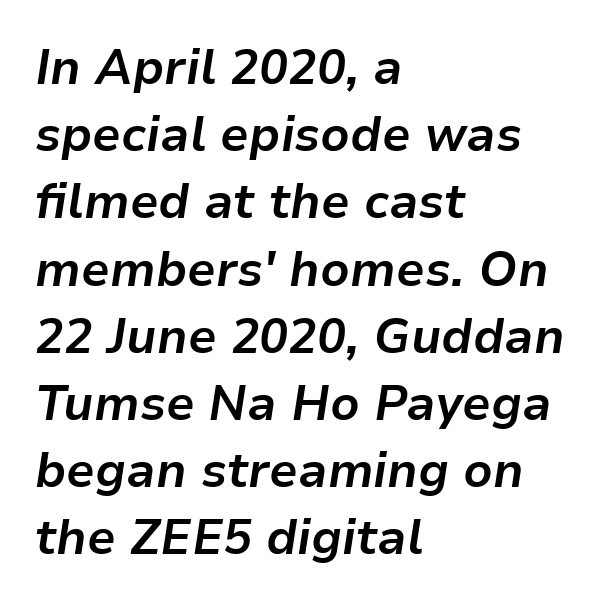
Q: Is the text bold? A: Yes.
Q: Is the text italic (slanted)? A: Yes, it leans right by about 9 degrees.
Q: Is the text underlined? A: No.
Q: How is the paragraph aligned? A: Left-aligned.
Q: Is the spacing between letters normal or unusually wide? A: Normal.
Q: Is the spacing between lines tight, normal or loose? A: Normal.
Q: Width (condensed, normal, or wide)? A: Normal.
Q: Stroke contrast? A: Low.
Q: x-height? A: Medium.
Q: Monospaced? A: No.
